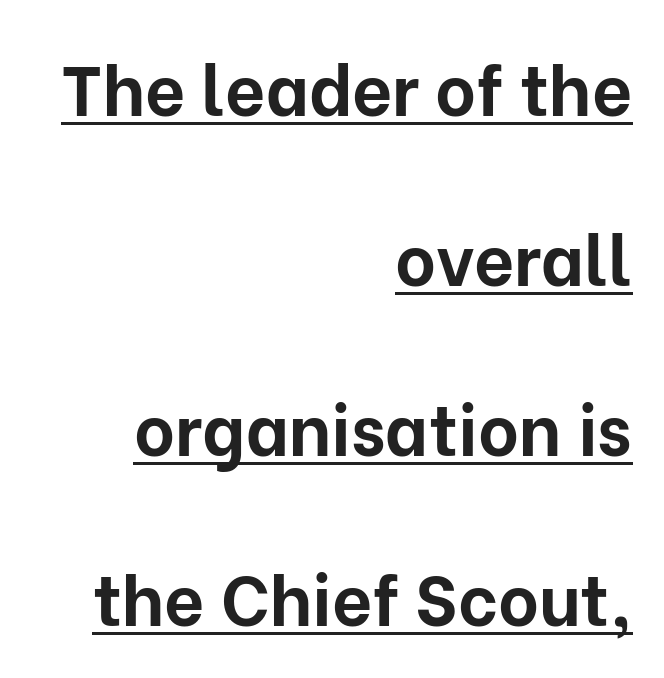
Q: Is the text bold? A: Yes.
Q: Is the text italic (slanted)? A: No, it is upright.
Q: Is the typeface a serif or a sans-serif typeface? A: Sans-serif.
Q: Is the text underlined? A: Yes.
Q: How is the paragraph aligned? A: Right-aligned.
Q: Is the spacing between letters normal or unusually wide? A: Normal.
Q: Is the spacing between lines tight, normal or loose? A: Loose.
Q: Width (condensed, normal, or wide)? A: Normal.
Q: Stroke contrast? A: Low.
Q: x-height? A: Medium.
Q: Monospaced? A: No.
